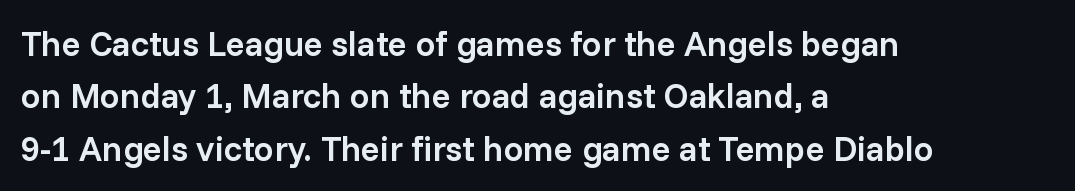
Q: Is the text bold? A: Semi-bold.
Q: Is the text italic (slanted)? A: No, it is upright.
Q: Is the typeface a serif or a sans-serif typeface? A: Sans-serif.
Q: Is the text underlined? A: No.
Q: How is the paragraph aligned? A: Left-aligned.
Q: Is the spacing between letters normal or unusually wide? A: Normal.
Q: Is the spacing between lines tight, normal or loose? A: Normal.
Q: Width (condensed, normal, or wide)? A: Normal.
Q: Stroke contrast? A: Low.
Q: x-height? A: Medium.
Q: Monospaced? A: No.
